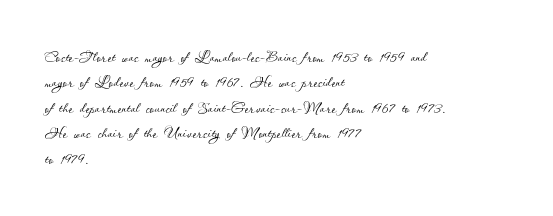
The image shows 21 px text type; set left-aligned, line spacing 1.21x, normal letter spacing, not underlined.
